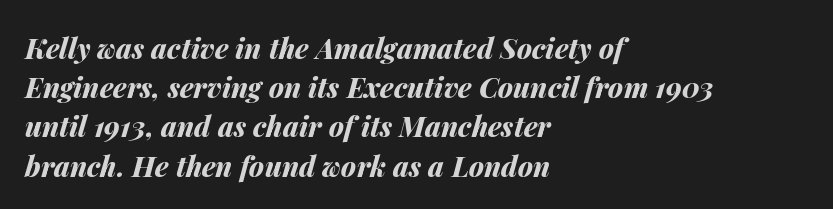
{"italic": "yes", "lean": "right", "slant_degrees": 14, "bold": "yes", "weight": "bold", "width": "normal", "stroke_contrast": "medium", "x_height": "medium", "monospaced": "no", "underline": "no", "align": "left", "line_spacing": "normal", "line_spacing_ratio": 1.4, "letter_spacing": "normal", "letter_spacing_em": 0.0, "glyph_px": 28}
